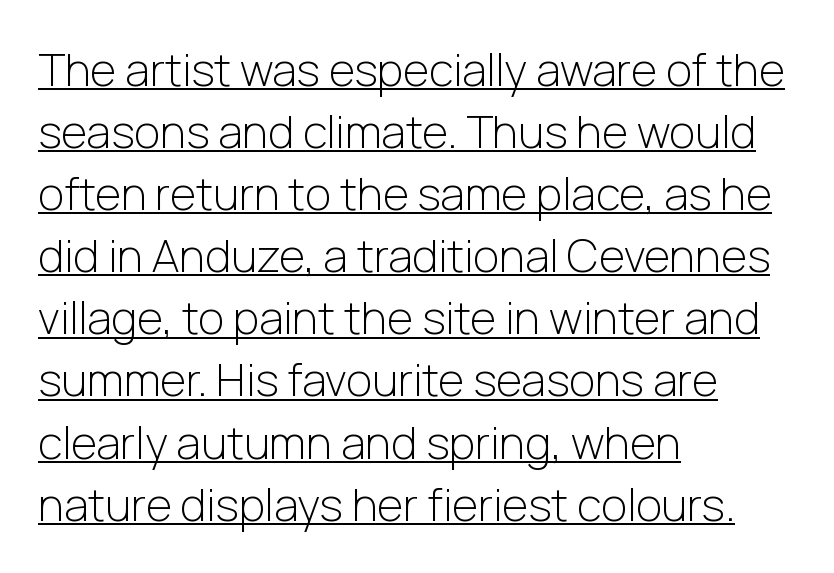
The image shows 45 px light sans-serif type, upright; set left-aligned, normal line spacing (1.38x), normal letter spacing, underlined; low stroke contrast and a medium x-height.
